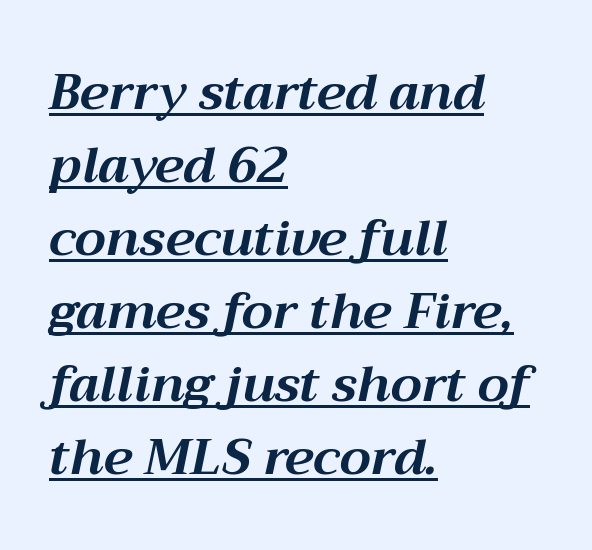
Q: Is the text bold? A: Yes.
Q: Is the text italic (slanted)? A: Yes, it leans right by about 12 degrees.
Q: Is the text underlined? A: Yes.
Q: How is the paragraph aligned? A: Left-aligned.
Q: Is the spacing between letters normal or unusually wide? A: Normal.
Q: Is the spacing between lines tight, normal or loose? A: Normal.
Q: Width (condensed, normal, or wide)? A: Normal.
Q: Stroke contrast? A: Medium.
Q: x-height? A: Medium.
Q: Monospaced? A: No.
